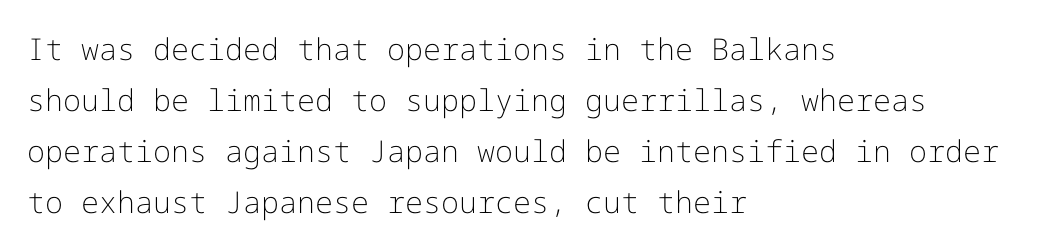
The rendering anchors every line to the left-hand side. The horizontal fit of the characters is conventional and even. No italicization has been applied; the sample stays upright. Check under the words: just untouched page. This reads as an unemphasized weight, regular at the heaviest.
